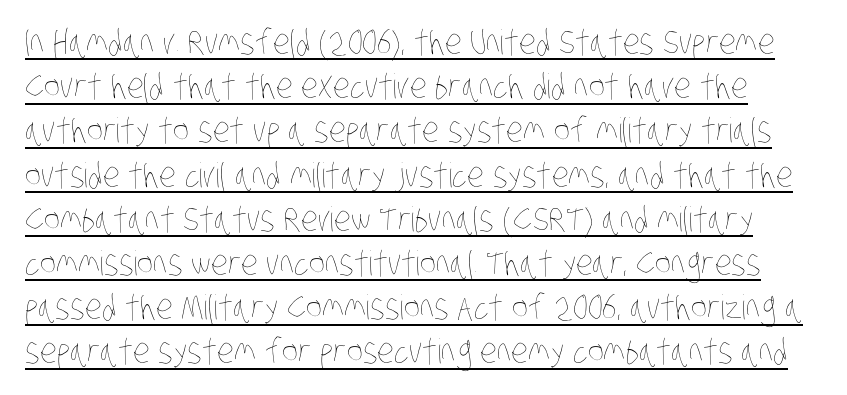
Q: Is the text bold? A: No.
Q: Is the text underlined? A: Yes.
Q: Is the spacing between letters normal or unusually wide? A: Normal.
Q: Is the spacing between lines tight, normal or loose? A: Normal.
Q: Width (condensed, normal, or wide)? A: Condensed.
Q: Stroke contrast? A: Low.
Q: x-height? A: Large.
Q: Monospaced? A: No.
